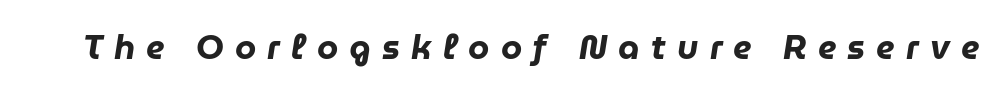
{"italic": "yes", "lean": "right", "slant_degrees": 9, "bold": "yes", "weight": "heavy", "width": "normal", "stroke_contrast": "low", "x_height": "medium", "monospaced": "no", "underline": "no", "letter_spacing": "wide", "letter_spacing_em": 0.33, "glyph_px": 34}
